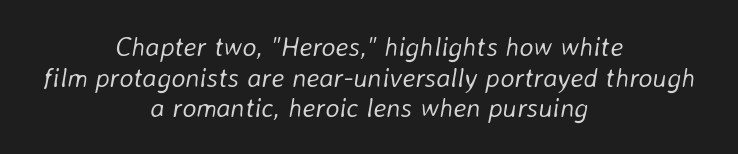
{"italic": "yes", "lean": "right", "slant_degrees": 8, "bold": "no", "underline": "no", "align": "center", "line_spacing": "tight", "line_spacing_ratio": 1.13, "letter_spacing": "normal", "letter_spacing_em": 0.0, "glyph_px": 27}
